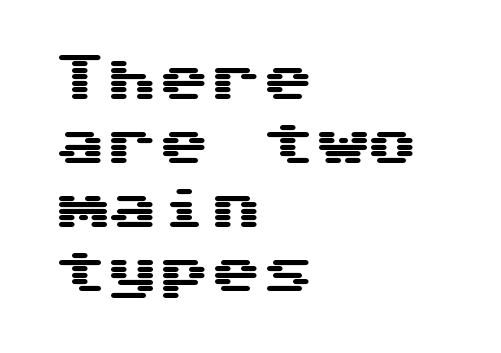
{"serif": "no", "italic": "no", "width": "wide", "stroke_contrast": "medium", "x_height": "medium", "underline": "no", "align": "left", "line_spacing_ratio": 1.23, "letter_spacing": "normal", "letter_spacing_em": 0.0, "glyph_px": 52}
